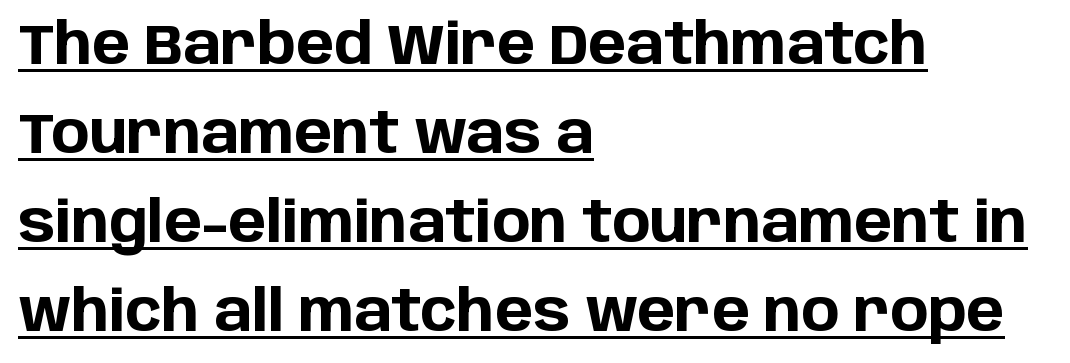
A typesetter would call this proportional, since set widths differ per character. Compared with typical paragraphs, the rows here are spaced about the same. Each letter's strokes conclude bluntly, with no projecting serifs. Teacher's note: observe the even left margin — that is flush-left alignment.
